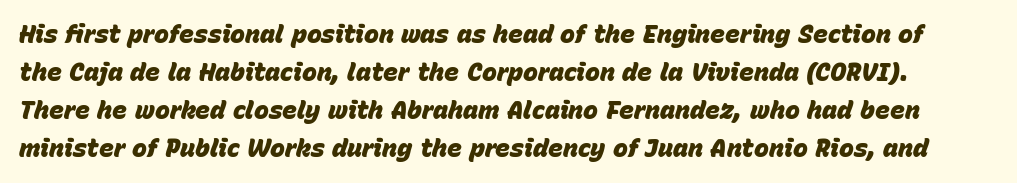
The image shows 25 px bold type, italic (leaning right); set normal line spacing (1.52x), normal letter spacing, not underlined.
